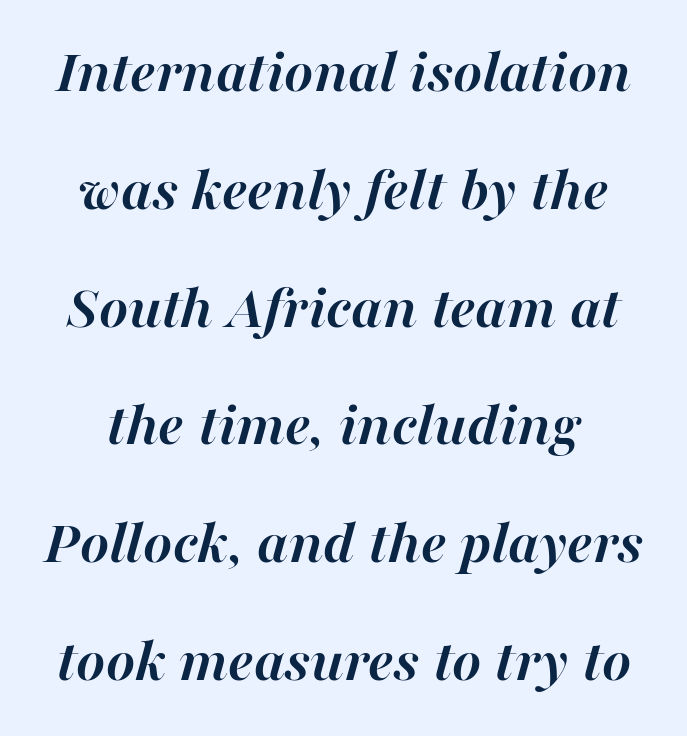
The image shows 62 px semibold type, italic (leaning right); set loose line spacing (1.9x), normal letter spacing, not underlined; high stroke contrast and a medium x-height.
